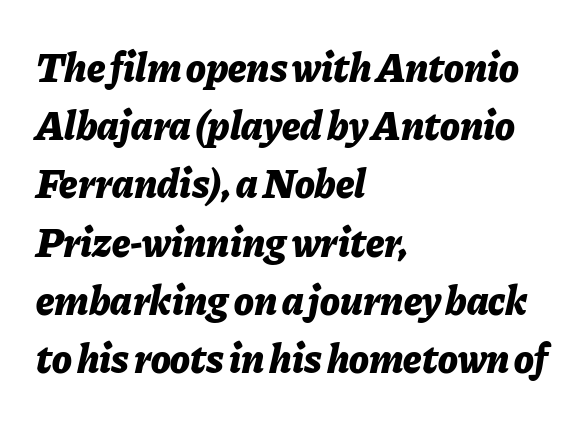
Q: Is the text bold? A: Yes.
Q: Is the text italic (slanted)? A: Yes, it leans right by about 11 degrees.
Q: Is the text underlined? A: No.
Q: How is the paragraph aligned? A: Left-aligned.
Q: Is the spacing between letters normal or unusually wide? A: Normal.
Q: Is the spacing between lines tight, normal or loose? A: Normal.
Q: Width (condensed, normal, or wide)? A: Normal.
Q: Stroke contrast? A: Low.
Q: x-height? A: Medium.
Q: Monospaced? A: No.
